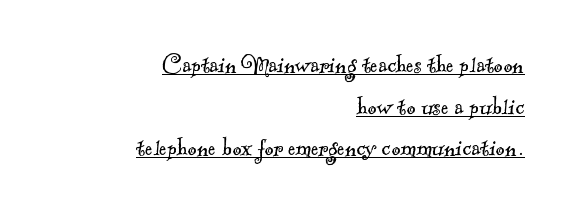
Serifs: yes, visible at the terminals of the letterforms. The glyphs are accompanied by a horizontal stroke just below them. Normally led — the rows are evenly, conventionally spaced. Visually the block forms a straight wall on the right and a jagged coastline on the left. You could not count columns in this text — the font is proportionally spaced. Here the glyphs are tracked normally, forming tight word shapes.
